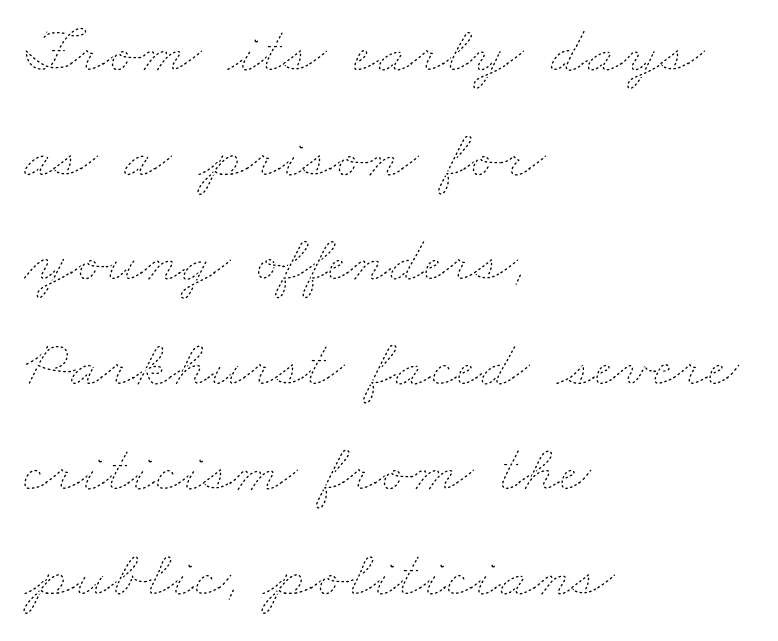
Q: Is the text bold? A: No.
Q: Is the text underlined? A: No.
Q: How is the paragraph aligned? A: Left-aligned.
Q: Is the spacing between letters normal or unusually wide? A: Normal.
Q: Is the spacing between lines tight, normal or loose? A: Normal.
Q: Width (condensed, normal, or wide)? A: Wide.
Q: Stroke contrast? A: Low.
Q: x-height? A: Small.
Q: Monospaced? A: No.
